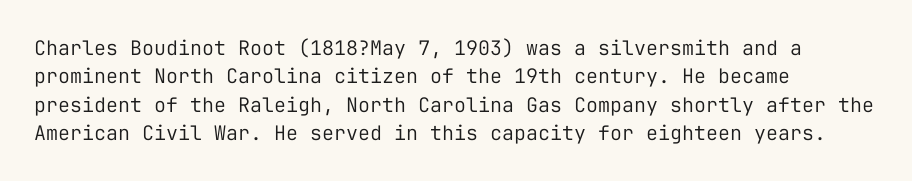
{"italic": "no", "bold": "no", "underline": "no", "align": "left", "line_spacing": "normal", "line_spacing_ratio": 1.42, "letter_spacing": "normal", "letter_spacing_em": 0.0, "glyph_px": 20}
